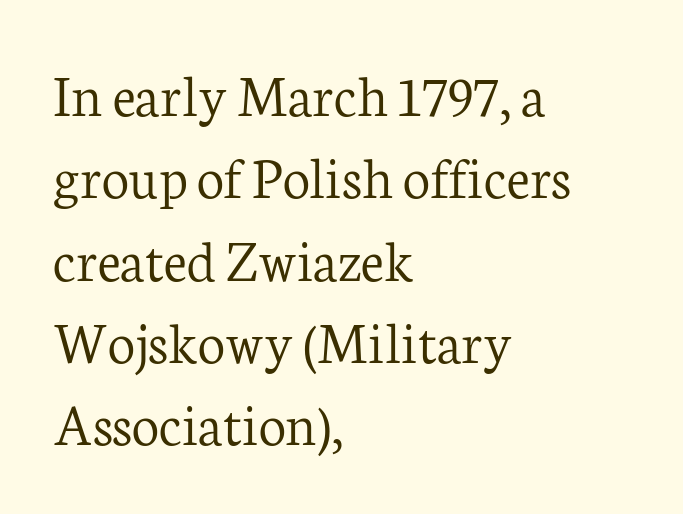
The image shows 61 px light serif type, upright; set left-aligned, normal line spacing (1.35x), normal letter spacing, not underlined; low stroke contrast and a medium x-height.
